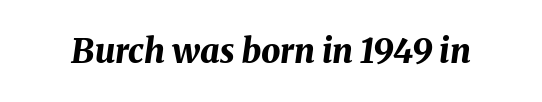
Q: Is the text bold? A: Yes.
Q: Is the text italic (slanted)? A: Yes, it leans right by about 8 degrees.
Q: Is the text underlined? A: No.
Q: Is the spacing between letters normal or unusually wide? A: Normal.
Q: Width (condensed, normal, or wide)? A: Normal.
Q: Stroke contrast? A: Medium.
Q: x-height? A: Medium.
Q: Monospaced? A: No.
